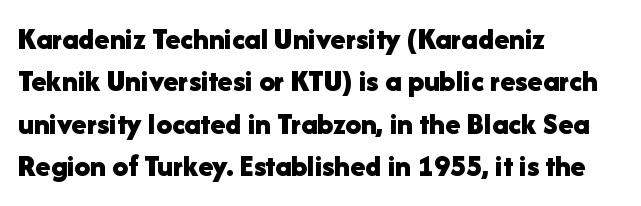
Q: Is the text bold? A: Yes.
Q: Is the text italic (slanted)? A: No, it is upright.
Q: Is the typeface a serif or a sans-serif typeface? A: Sans-serif.
Q: Is the text underlined? A: No.
Q: How is the paragraph aligned? A: Left-aligned.
Q: Is the spacing between letters normal or unusually wide? A: Normal.
Q: Is the spacing between lines tight, normal or loose? A: Normal.
Q: Width (condensed, normal, or wide)? A: Normal.
Q: Stroke contrast? A: Low.
Q: x-height? A: Medium.
Q: Monospaced? A: No.
